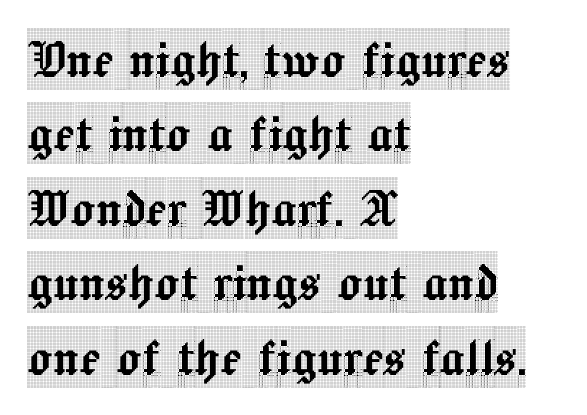
{"serif": "yes", "italic": "no", "width": "condensed", "x_height": "large", "monospaced": "no", "underline": "no", "align": "left", "line_spacing_ratio": 1.2, "letter_spacing": "normal", "letter_spacing_em": 0.0, "glyph_px": 62}
